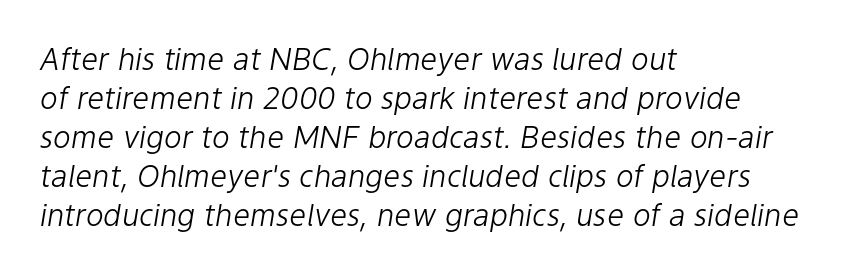
Q: Is the text bold? A: No.
Q: Is the text italic (slanted)? A: Yes, it leans right by about 9 degrees.
Q: Is the text underlined? A: No.
Q: How is the paragraph aligned? A: Left-aligned.
Q: Is the spacing between letters normal or unusually wide? A: Normal.
Q: Is the spacing between lines tight, normal or loose? A: Normal.
Q: Width (condensed, normal, or wide)? A: Normal.
Q: Stroke contrast? A: Low.
Q: x-height? A: Medium.
Q: Monospaced? A: No.
